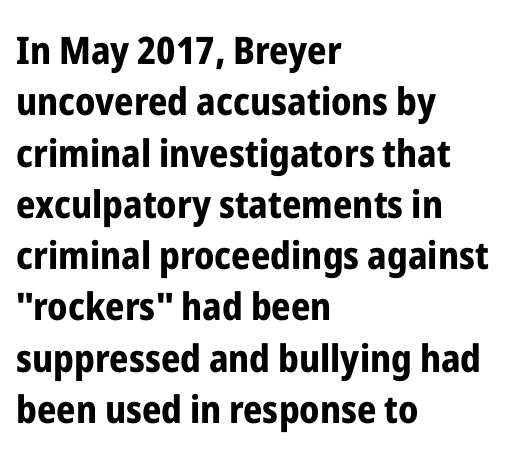
Varying glyph widths throughout — classic text-font behaviour. The paragraph shown leans on its left margin. I'd describe the lettering as bold — thick and assertive. Italic? Not at all — the glyphs are vertical. Typographically, this falls in the sans-serif category.
